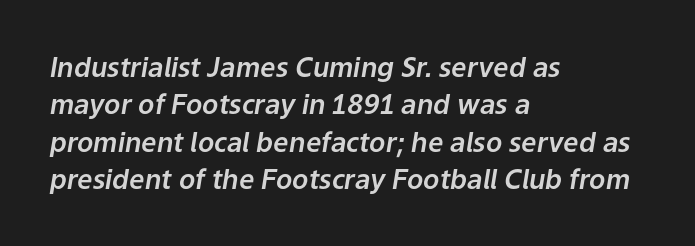
This rendering uses left alignment, leaving the right contour irregular. The zone under the glyphs is completely vacant. Rows of type keep a routine distance in the vertical direction. What stands out about the letter spacing? Nothing — it is the standard amount. You can tell it's italic because the verticals aren't actually vertical.
